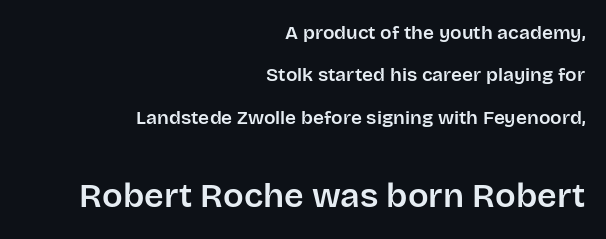
The image shows 34 px sans-serif type, upright; set right-aligned, loose line spacing (2.23x), normal letter spacing, not underlined; the second (bottom) block is 1.79x larger; low stroke contrast and a large x-height.
